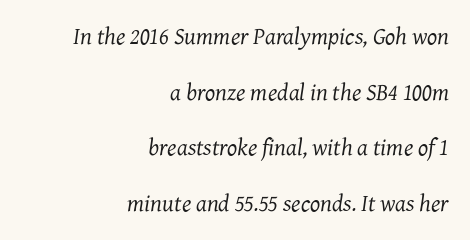
The horizontal fit of the characters is conventional and even. All the whitespace from short lines collects on the left. The space directly below the letters is spotless. The cut favours lightness, reaching ordinary text weight at its darkest.
